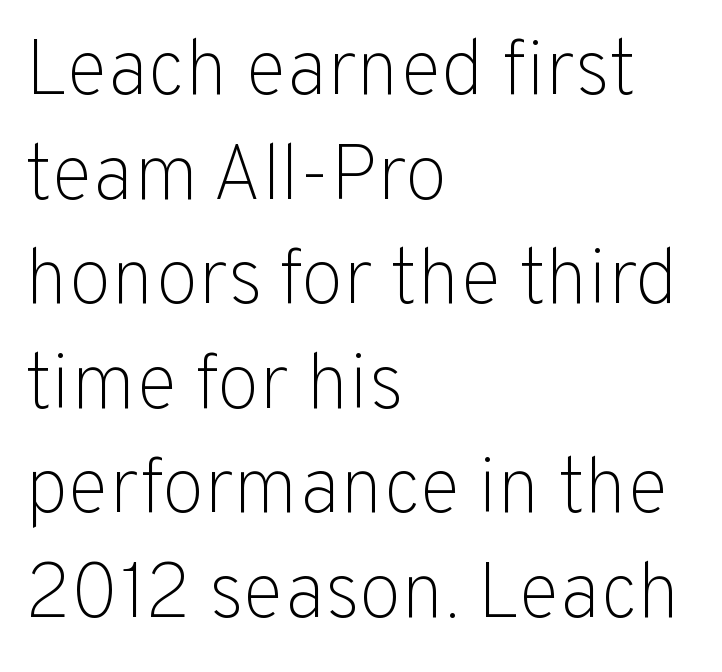
The image shows 78 px light sans-serif type, upright; set left-aligned, normal line spacing (1.34x), normal letter spacing, not underlined; low stroke contrast and a medium x-height.
